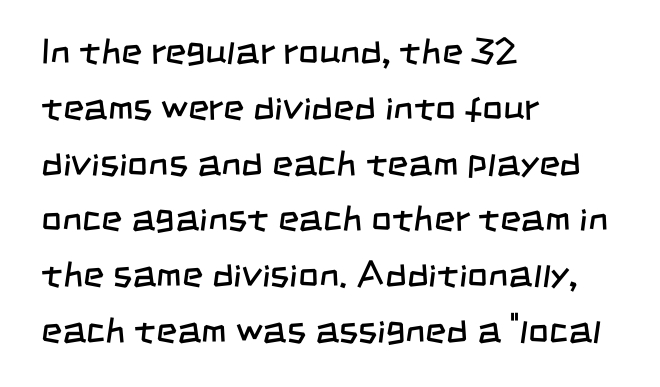
{"serif": "no", "bold": "no", "weight": "regular", "width": "condensed", "stroke_contrast": "low", "x_height": "large", "monospaced": "no", "underline": "no", "align": "left", "line_spacing": "normal", "line_spacing_ratio": 1.55, "letter_spacing": "normal", "letter_spacing_em": 0.0, "glyph_px": 36}
